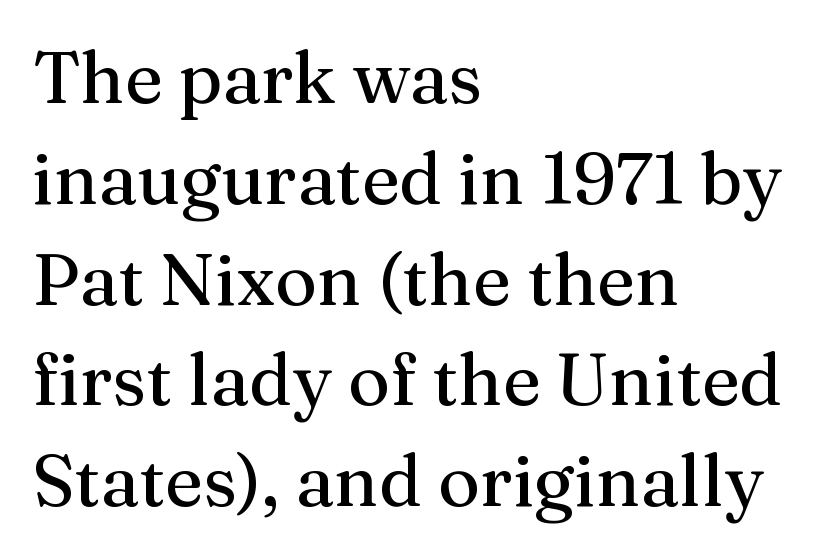
{"serif": "yes", "italic": "no", "width": "normal", "stroke_contrast": "medium", "x_height": "medium", "monospaced": "no", "underline": "no", "align": "left", "line_spacing": "normal", "line_spacing_ratio": 1.4, "letter_spacing": "normal", "letter_spacing_em": 0.0, "glyph_px": 72}
